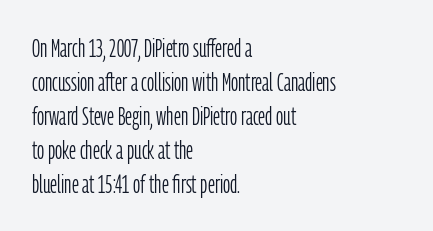
{"italic": "no", "bold": "no", "underline": "no", "align": "left", "line_spacing": "normal", "line_spacing_ratio": 1.36, "letter_spacing": "normal", "letter_spacing_em": 0.0, "glyph_px": 25}
